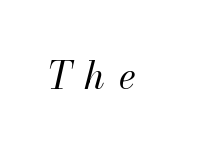
The image shows 37 px regular-weight type, italic (leaning right); set unusually wide letter spacing (+0.37 em), not underlined; medium stroke contrast and a small x-height.
